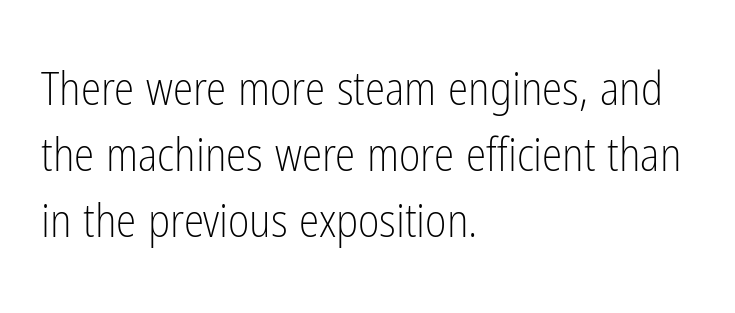
Q: Is the text bold? A: No.
Q: Is the text italic (slanted)? A: No, it is upright.
Q: Is the typeface a serif or a sans-serif typeface? A: Sans-serif.
Q: Is the text underlined? A: No.
Q: How is the paragraph aligned? A: Left-aligned.
Q: Is the spacing between letters normal or unusually wide? A: Normal.
Q: Is the spacing between lines tight, normal or loose? A: Normal.
Q: Width (condensed, normal, or wide)? A: Condensed.
Q: Stroke contrast? A: Low.
Q: x-height? A: Medium.
Q: Monospaced? A: No.
